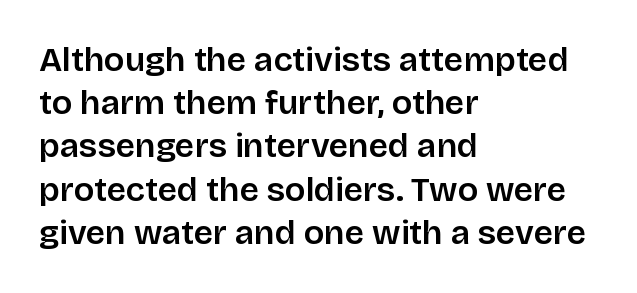
{"serif": "no", "italic": "no", "bold": "semi", "weight": "semibold", "width": "normal", "stroke_contrast": "low", "x_height": "large", "monospaced": "no", "underline": "no", "align": "left", "line_spacing": "normal", "line_spacing_ratio": 1.27, "letter_spacing": "normal", "letter_spacing_em": 0.0, "glyph_px": 34}
